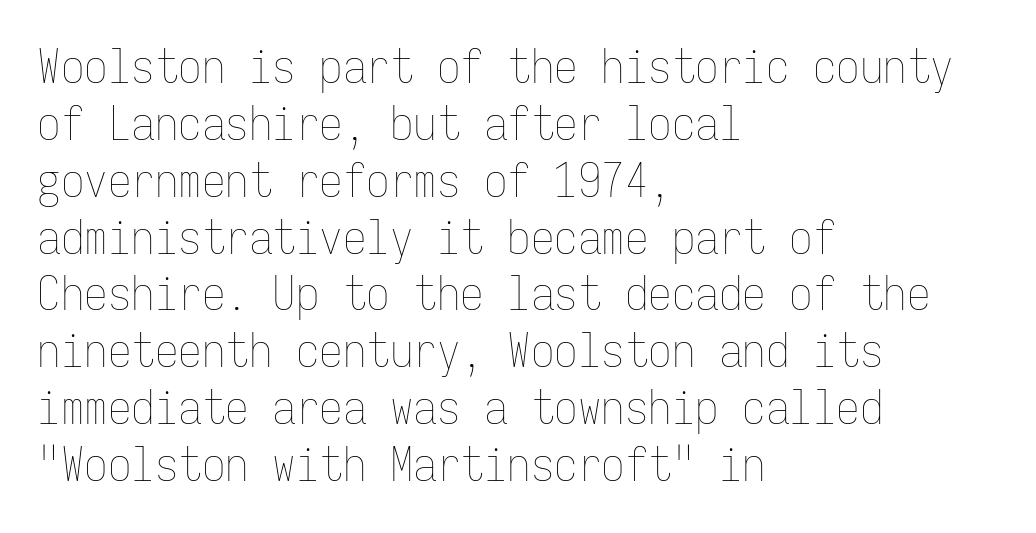
{"italic": "no", "bold": "no", "weight": "thin", "width": "condensed", "stroke_contrast": "low", "x_height": "medium", "monospaced": "yes", "underline": "no", "align": "left", "line_spacing_ratio": 1.21, "letter_spacing": "normal", "letter_spacing_em": 0.0, "glyph_px": 47}
